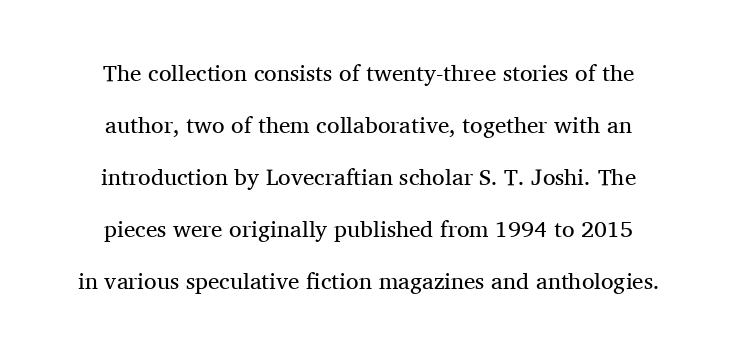
Q: Is the text bold? A: No.
Q: Is the text italic (slanted)? A: No, it is upright.
Q: Is the text underlined? A: No.
Q: How is the paragraph aligned? A: Centered.
Q: Is the spacing between letters normal or unusually wide? A: Normal.
Q: Is the spacing between lines tight, normal or loose? A: Loose.
